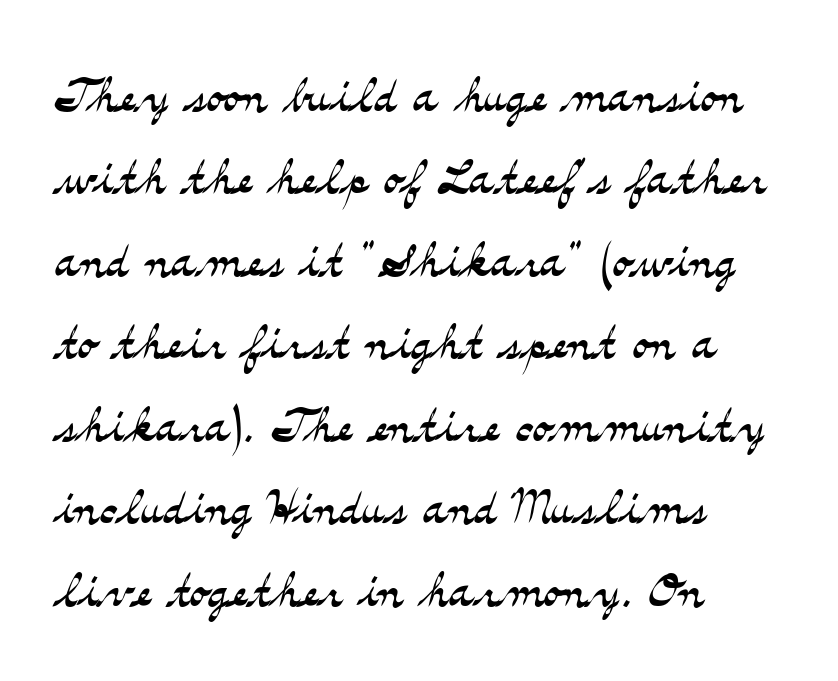
The image shows 66 px light, wide serif type; set left-aligned, normal line spacing (1.25x), normal letter spacing, not underlined; medium stroke contrast and a small x-height.
